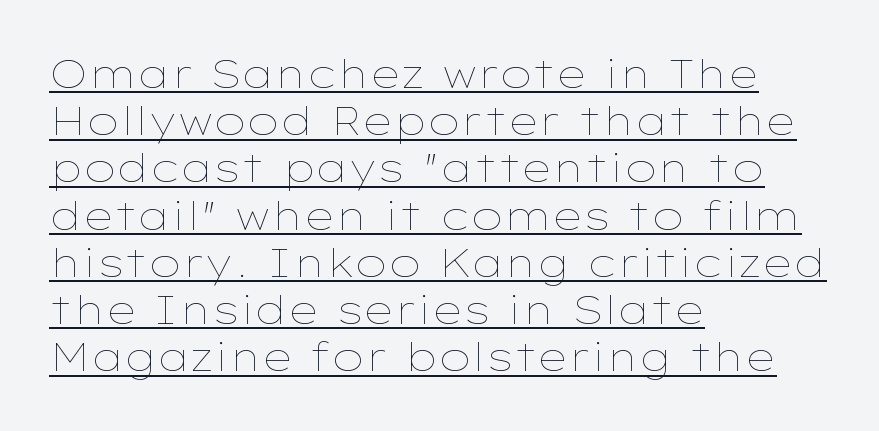
The horizontal fit of the characters is conventional and even. These glyphs show unthickened strokes, regular width or finer. A classic flush-left, rag-right setting is used for this passage. When letters stand straight like this, we call the style roman or upright.
